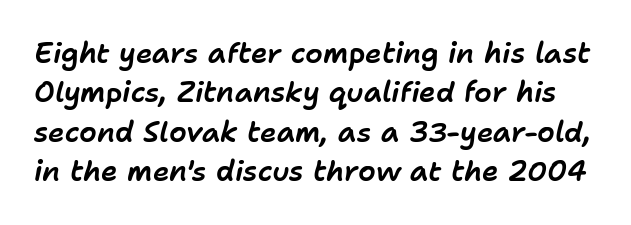
Q: Is the text italic (slanted)? A: Yes, it leans right by about 11 degrees.
Q: Is the text underlined? A: No.
Q: Is the spacing between letters normal or unusually wide? A: Normal.
Q: Is the spacing between lines tight, normal or loose? A: Normal.
Q: Width (condensed, normal, or wide)? A: Normal.
Q: Stroke contrast? A: Low.
Q: x-height? A: Medium.
Q: Monospaced? A: No.
